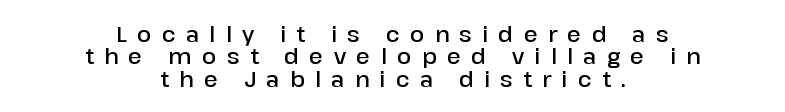
{"italic": "no", "bold": "semi", "underline": "no", "align": "center", "line_spacing": "tight", "line_spacing_ratio": 1.07, "letter_spacing": "wide", "letter_spacing_em": 0.49, "glyph_px": 21}
